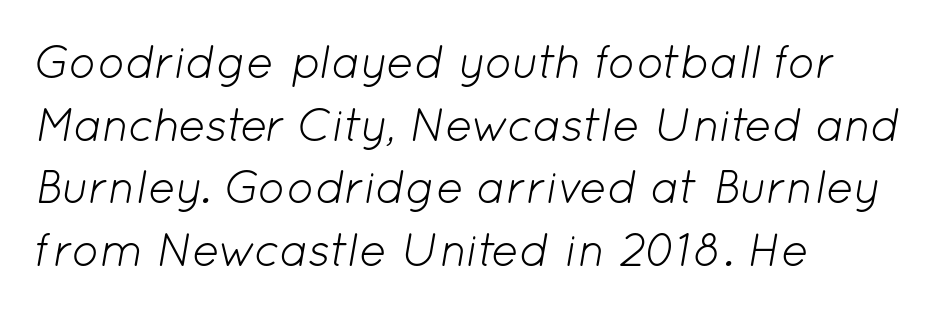
Q: Is the text bold? A: No.
Q: Is the text italic (slanted)? A: Yes, it leans right by about 12 degrees.
Q: Is the text underlined? A: No.
Q: How is the paragraph aligned? A: Left-aligned.
Q: Is the spacing between letters normal or unusually wide? A: Normal.
Q: Is the spacing between lines tight, normal or loose? A: Normal.
Q: Width (condensed, normal, or wide)? A: Normal.
Q: Stroke contrast? A: Low.
Q: x-height? A: Medium.
Q: Monospaced? A: No.
